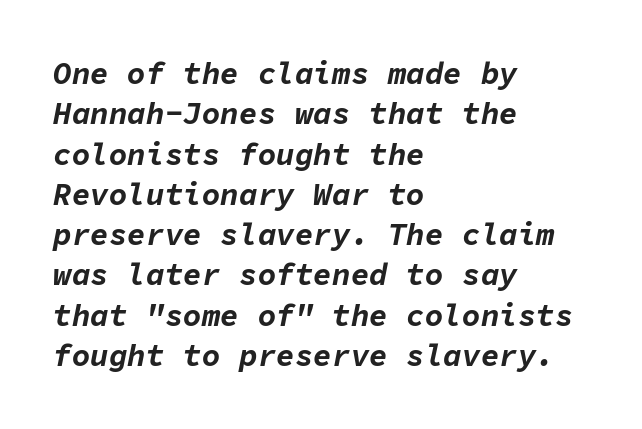
{"italic": "yes", "lean": "right", "slant_degrees": 11, "bold": "yes", "weight": "bold", "width": "normal", "stroke_contrast": "low", "x_height": "medium", "monospaced": "yes", "underline": "no", "align": "left", "line_spacing": "normal", "line_spacing_ratio": 1.3, "letter_spacing": "normal", "letter_spacing_em": 0.0, "glyph_px": 31}
